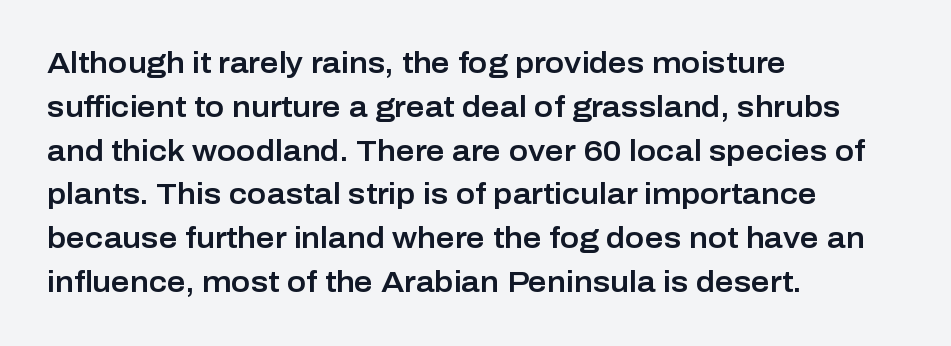
Q: Is the text italic (slanted)? A: No, it is upright.
Q: Is the typeface a serif or a sans-serif typeface? A: Sans-serif.
Q: Is the text underlined? A: No.
Q: How is the paragraph aligned? A: Left-aligned.
Q: Is the spacing between letters normal or unusually wide? A: Normal.
Q: Is the spacing between lines tight, normal or loose? A: Normal.
Q: Width (condensed, normal, or wide)? A: Normal.
Q: Stroke contrast? A: Low.
Q: x-height? A: Medium.
Q: Monospaced? A: No.
